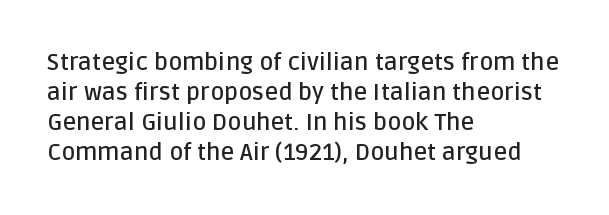
Q: Is the text bold? A: Semi-bold.
Q: Is the text italic (slanted)? A: No, it is upright.
Q: Is the text underlined? A: No.
Q: How is the paragraph aligned? A: Left-aligned.
Q: Is the spacing between letters normal or unusually wide? A: Normal.
Q: Is the spacing between lines tight, normal or loose? A: Normal.
